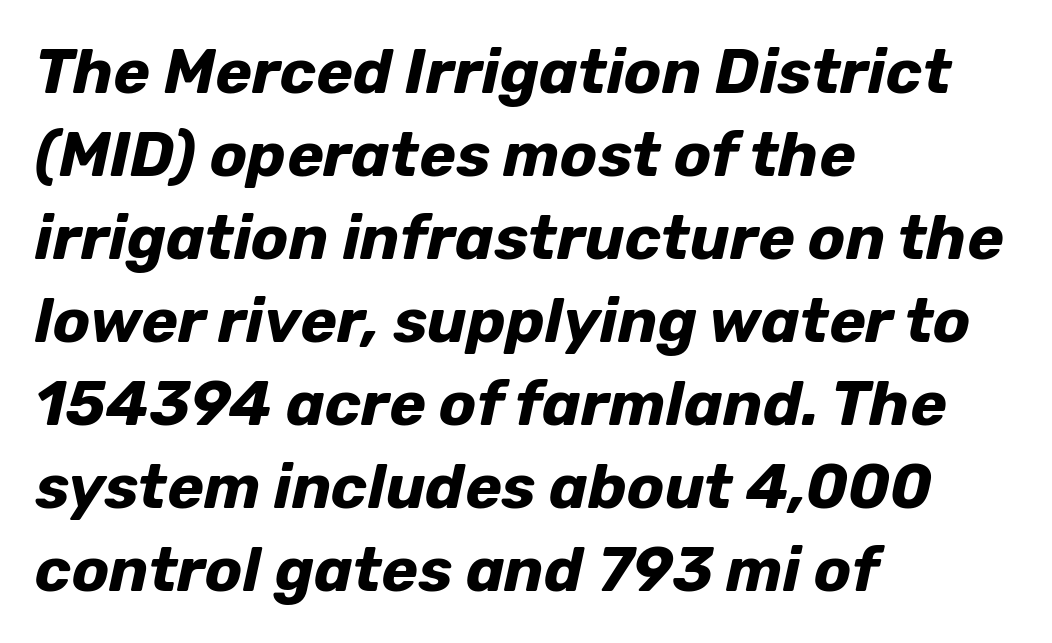
Q: Is the text bold? A: Yes.
Q: Is the text italic (slanted)? A: Yes, it leans right by about 12 degrees.
Q: Is the text underlined? A: No.
Q: How is the paragraph aligned? A: Left-aligned.
Q: Is the spacing between letters normal or unusually wide? A: Normal.
Q: Is the spacing between lines tight, normal or loose? A: Normal.
Q: Width (condensed, normal, or wide)? A: Normal.
Q: Stroke contrast? A: Low.
Q: x-height? A: Medium.
Q: Monospaced? A: No.
